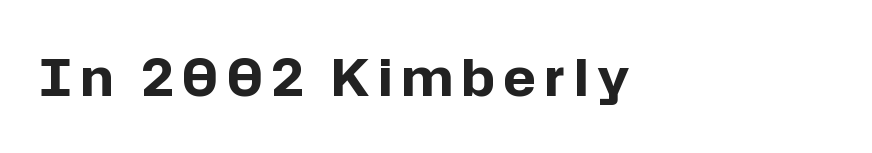
{"serif": "no", "italic": "no", "bold": "yes", "weight": "bold", "width": "normal", "stroke_contrast": "low", "x_height": "medium", "monospaced": "no", "underline": "no", "align": "left", "glyph_px": 51}
